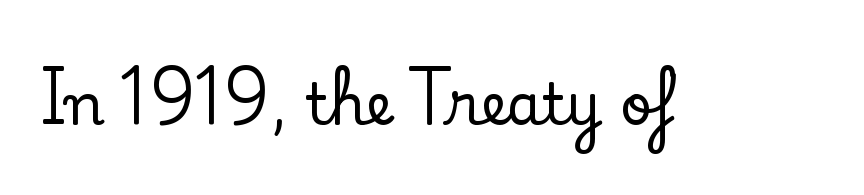
The specimen omits any rule beneath the text block's lines. The rendering keeps characters at their native spacing. Ordinary non-slanted type is in use. Here the designer chose a conventional face with non-uniform glyph widths.
